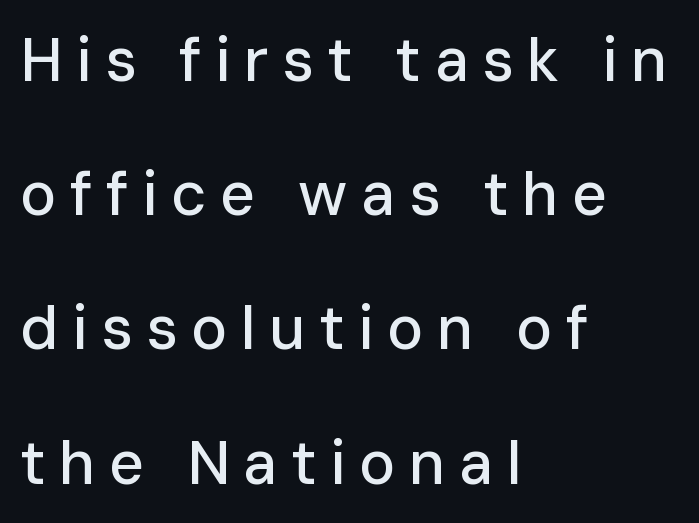
The image shows 61 px sans-serif type, upright; set left-aligned, loose line spacing (2.2x), unusually wide letter spacing (+0.22 em), not underlined; low stroke contrast and a medium x-height.
